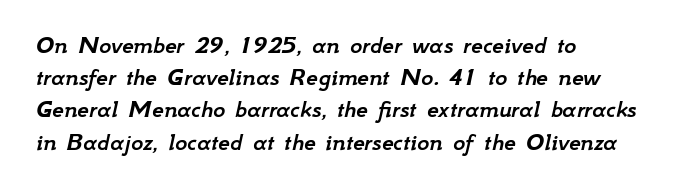
The image shows 26 px text type, italic (leaning right); set left-aligned, line spacing 1.24x, normal letter spacing, not underlined.
